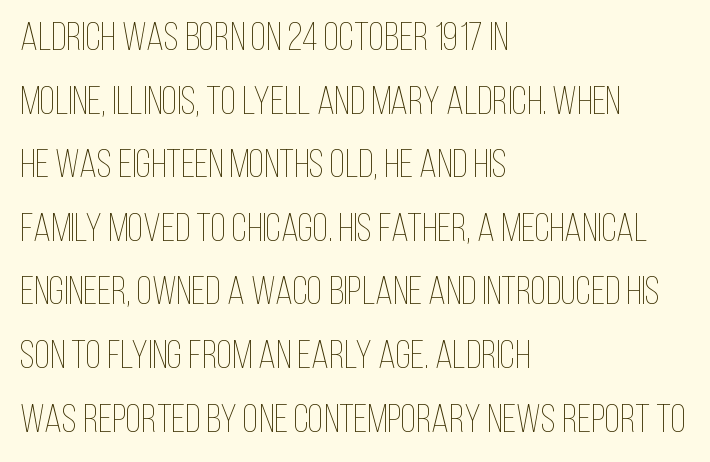
The image shows 40 px thin, condensed type, upright; set left-aligned, normal line spacing (1.59x), normal letter spacing, not underlined; low stroke contrast and a large x-height.
